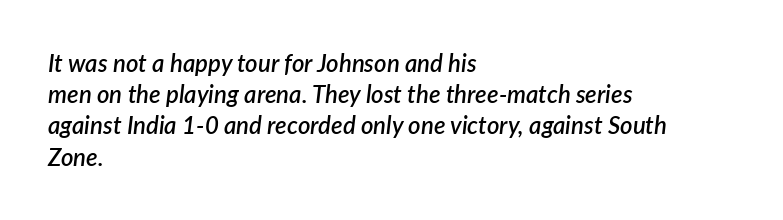
Q: Is the text bold? A: Semi-bold.
Q: Is the text italic (slanted)? A: Yes, it leans right by about 7 degrees.
Q: Is the text underlined? A: No.
Q: How is the paragraph aligned? A: Left-aligned.
Q: Is the spacing between letters normal or unusually wide? A: Normal.
Q: Is the spacing between lines tight, normal or loose? A: Normal.
